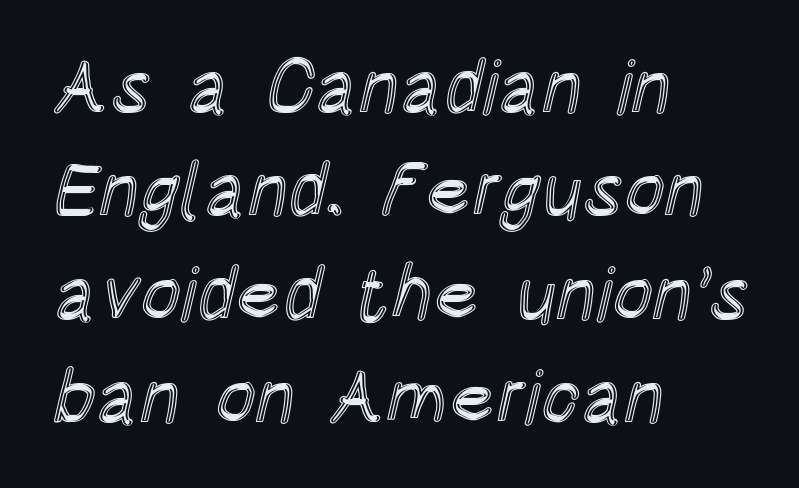
The image shows 76 px condensed type; set left-aligned, normal line spacing (1.36x), normal letter spacing, not underlined; a large x-height.
